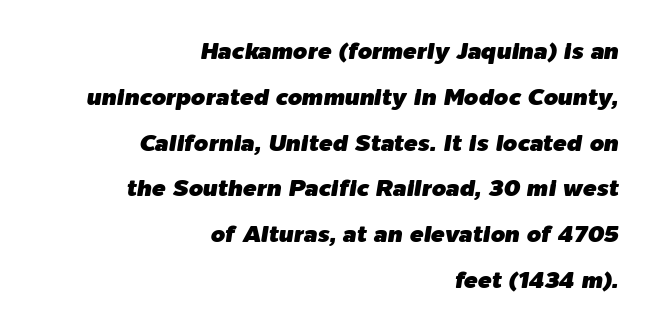
{"italic": "yes", "lean": "right", "slant_degrees": 9, "underline": "no", "align": "right", "line_spacing": "loose", "line_spacing_ratio": 1.99, "letter_spacing": "normal", "letter_spacing_em": 0.0, "glyph_px": 23}
